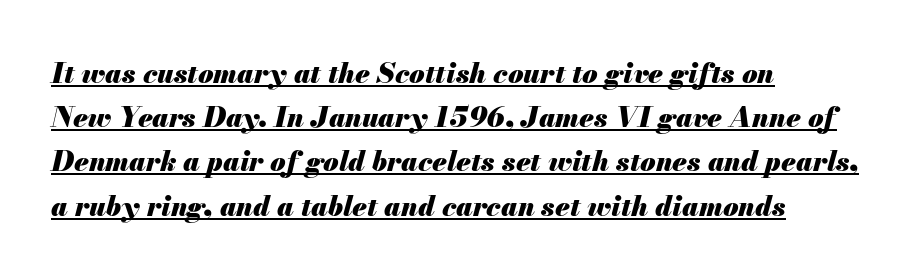
The image shows 28 px heavy type, italic (leaning right); set left-aligned, normal line spacing (1.58x), normal letter spacing, underlined; medium stroke contrast and a small x-height.
